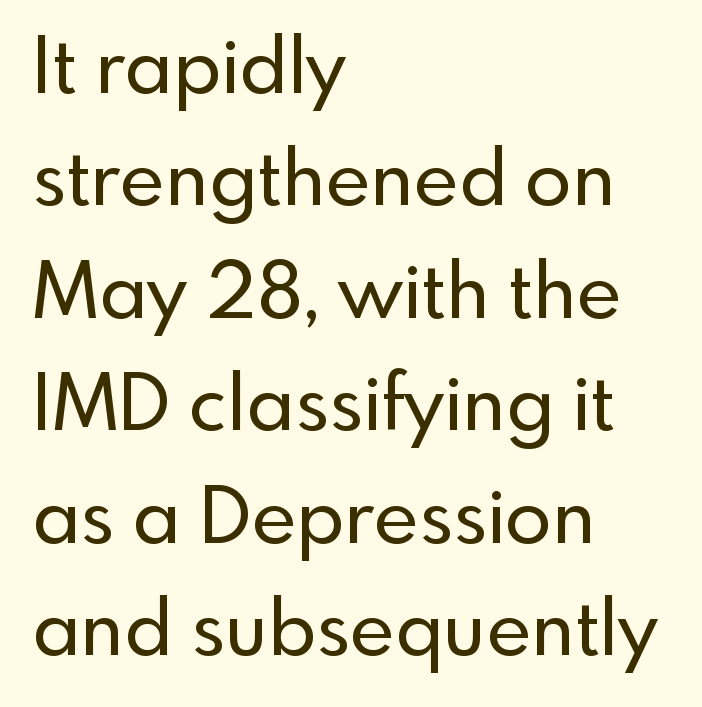
Q: Is the text italic (slanted)? A: No, it is upright.
Q: Is the typeface a serif or a sans-serif typeface? A: Sans-serif.
Q: Is the text underlined? A: No.
Q: How is the paragraph aligned? A: Left-aligned.
Q: Is the spacing between letters normal or unusually wide? A: Normal.
Q: Is the spacing between lines tight, normal or loose? A: Normal.
Q: Width (condensed, normal, or wide)? A: Normal.
Q: x-height? A: Small.
Q: Monospaced? A: No.
